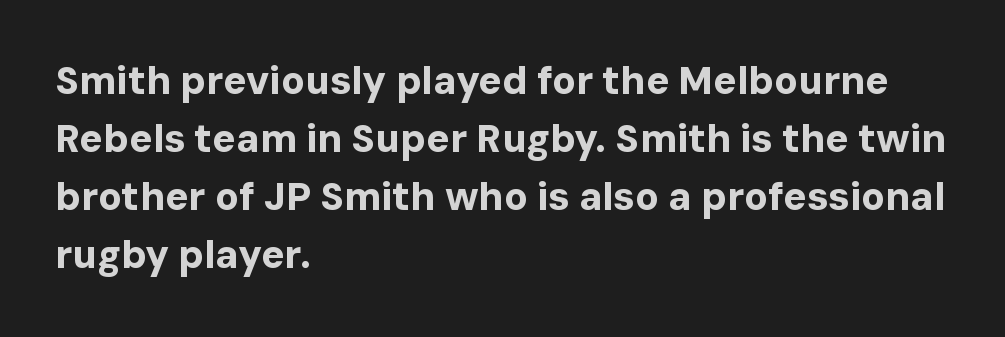
The image shows 39 px bold sans-serif type, upright; set left-aligned, normal line spacing (1.49x), normal letter spacing, not underlined; low stroke contrast and a medium x-height.
